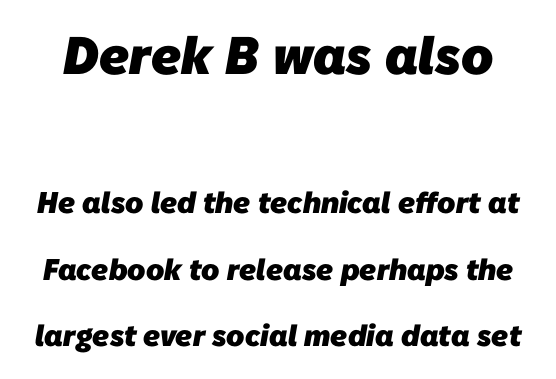
The image shows 53 px heavy sans-serif type; set loose line spacing (2.22x), normal letter spacing, not underlined; the first (top) block is 1.77x larger; low stroke contrast and a medium x-height.
